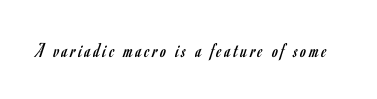
Weight: regular or lighter. This rendering features lettering with no underline.
